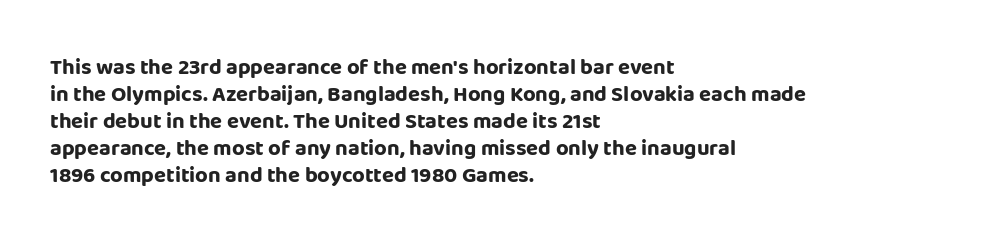
Q: Is the text bold? A: Yes.
Q: Is the text italic (slanted)? A: No, it is upright.
Q: Is the text underlined? A: No.
Q: How is the paragraph aligned? A: Left-aligned.
Q: Is the spacing between letters normal or unusually wide? A: Normal.
